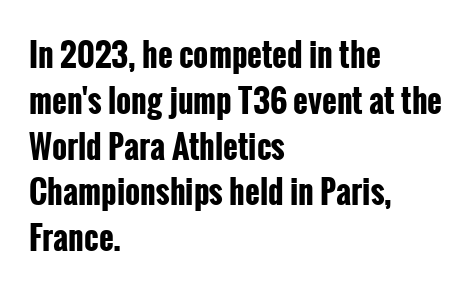
{"serif": "no", "italic": "no", "bold": "yes", "weight": "bold", "width": "condensed", "stroke_contrast": "low", "x_height": "medium", "monospaced": "no", "underline": "no", "align": "left", "line_spacing": "normal", "line_spacing_ratio": 1.43, "letter_spacing": "normal", "letter_spacing_em": 0.0, "glyph_px": 32}
